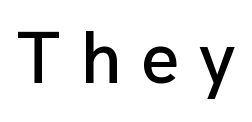
Q: Is the text italic (slanted)? A: No, it is upright.
Q: Is the typeface a serif or a sans-serif typeface? A: Sans-serif.
Q: Is the text underlined? A: No.
Q: Is the spacing between letters normal or unusually wide? A: Unusually wide.
Q: Width (condensed, normal, or wide)? A: Normal.
Q: Stroke contrast? A: Low.
Q: x-height? A: Medium.
Q: Monospaced? A: No.
